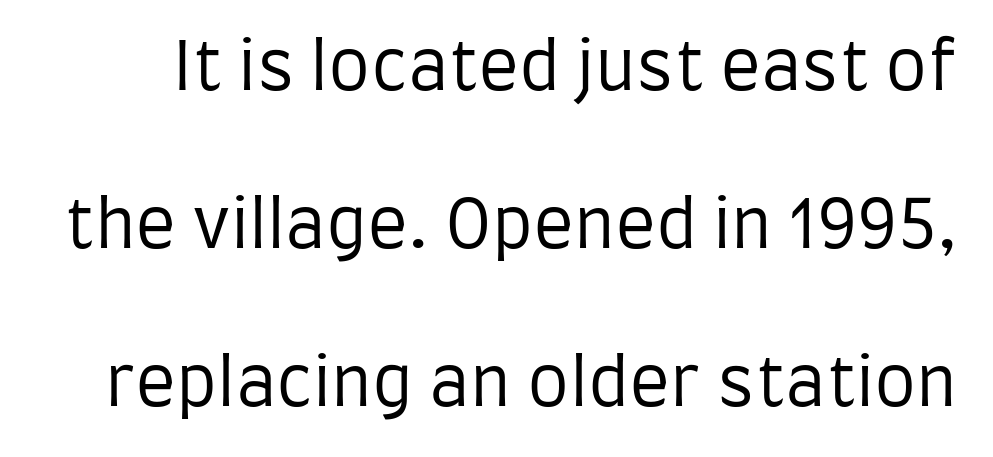
Q: Is the text bold? A: No.
Q: Is the text italic (slanted)? A: No, it is upright.
Q: Is the typeface a serif or a sans-serif typeface? A: Sans-serif.
Q: Is the text underlined? A: No.
Q: Is the spacing between letters normal or unusually wide? A: Normal.
Q: Is the spacing between lines tight, normal or loose? A: Loose.
Q: Width (condensed, normal, or wide)? A: Condensed.
Q: Stroke contrast? A: Low.
Q: x-height? A: Large.
Q: Monospaced? A: No.
